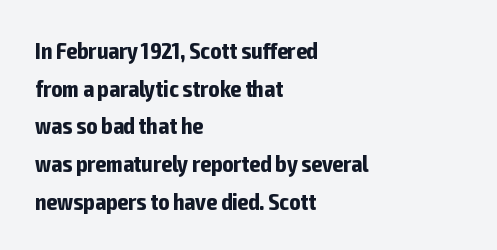
The image shows 23 px bold type, upright; set left-aligned, normal line spacing (1.64x), normal letter spacing, not underlined.
